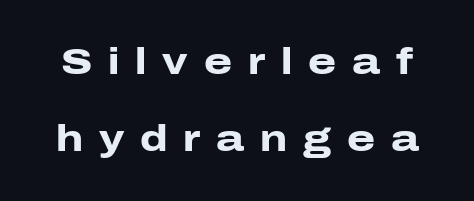
Someone cranked the tracking dial way up on this one. These lines are rendered in a variable-pitch font. Is there much room between lines? Yes — plenty of vertical air separates them. No italicization has been applied; the sample stays upright. The passage shown is typeset with a sans-serif family.
